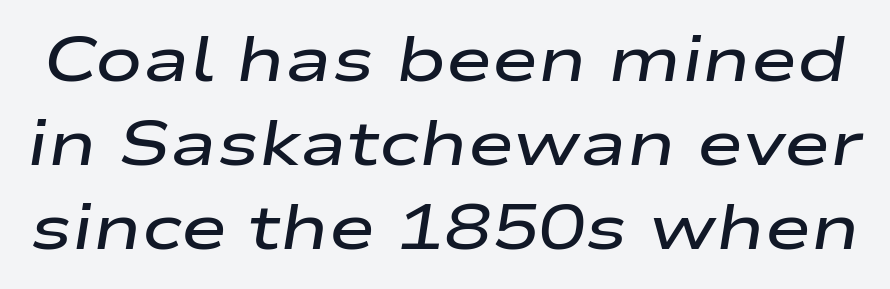
{"italic": "yes", "lean": "right", "slant_degrees": 9, "bold": "semi", "weight": "semibold", "width": "wide", "stroke_contrast": "low", "x_height": "medium", "monospaced": "no", "underline": "no", "line_spacing": "normal", "line_spacing_ratio": 1.33, "letter_spacing": "normal", "letter_spacing_em": 0.0, "glyph_px": 63}
